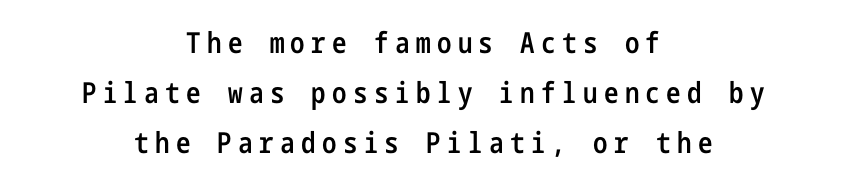
The image shows 29 px semibold, condensed sans-serif type, upright; set centered, line spacing 1.72x, unusually wide letter spacing (+0.22 em), not underlined; low stroke contrast and a medium x-height.
